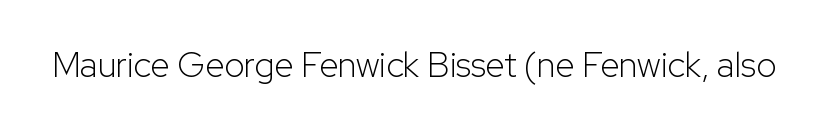
A typesetter would label this face a sans. A roman cut, with each character standing at attention. Type without underlining. Proportional: the letters do not fall into vertical columns. The characters are drawn with everyday or finer stroke widths.
